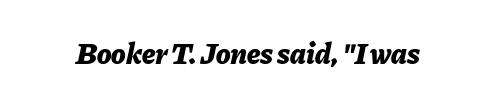
The image shows 30 px bold type, italic (leaning right); set normal letter spacing, not underlined; low stroke contrast and a medium x-height.
